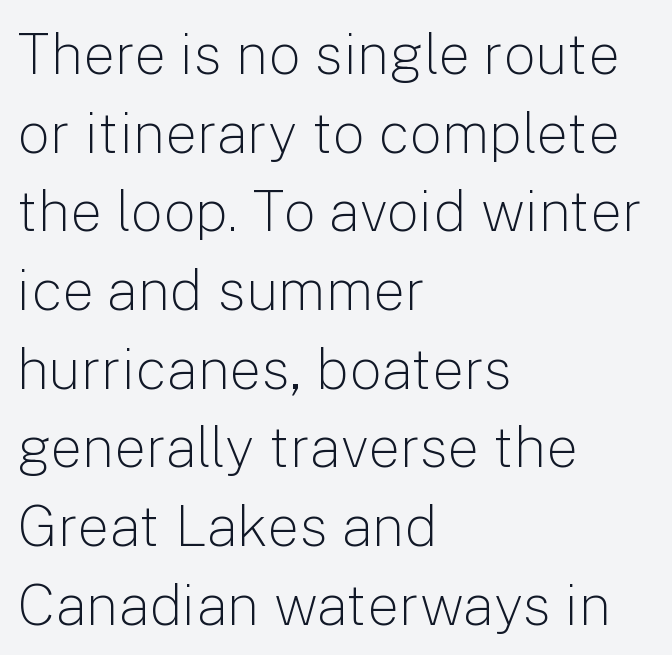
The image shows 57 px light sans-serif type, upright; set left-aligned, normal line spacing (1.38x), normal letter spacing, not underlined; low stroke contrast and a medium x-height.
